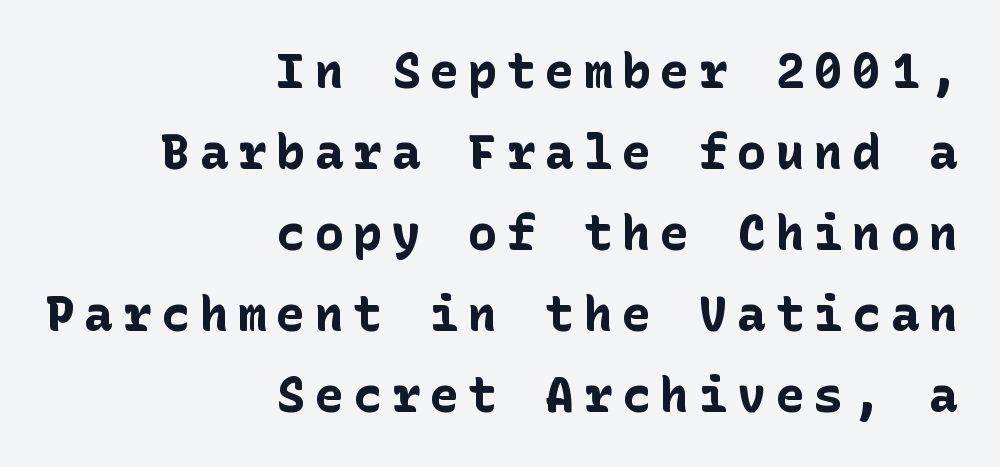
The image shows 48 px bold sans-serif type, upright; set right-aligned, normal line spacing (1.69x), unusually wide letter spacing (+0.2 em), not underlined; low stroke contrast and a medium x-height.
